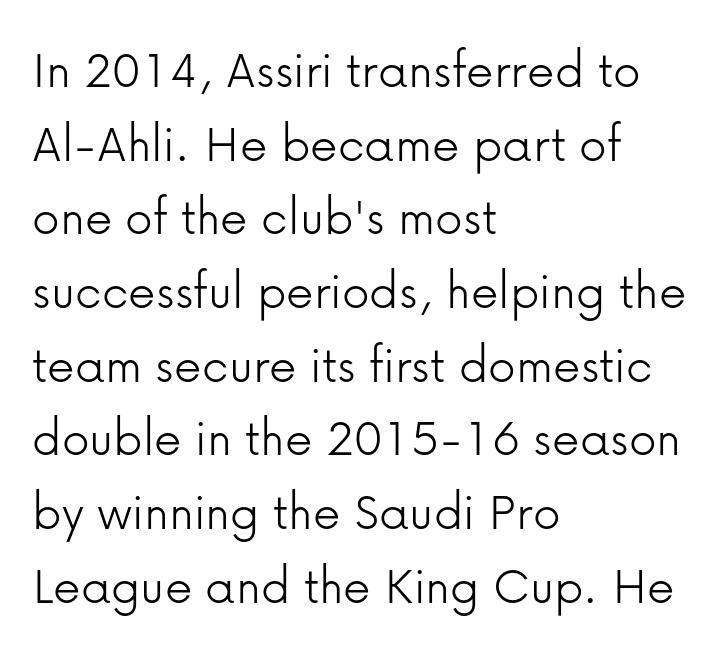
{"serif": "no", "italic": "no", "bold": "no", "weight": "light", "width": "normal", "stroke_contrast": "low", "x_height": "medium", "monospaced": "no", "underline": "no", "align": "left", "line_spacing": "normal", "line_spacing_ratio": 1.34, "letter_spacing": "normal", "letter_spacing_em": 0.0, "glyph_px": 55}
